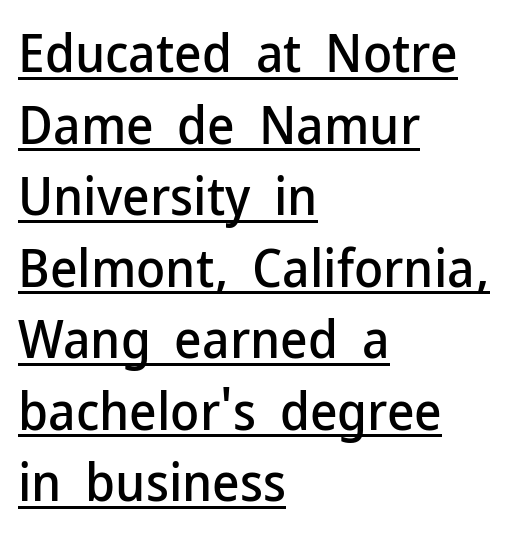
The image shows 53 px sans-serif type, upright; set left-aligned, normal line spacing (1.35x), normal letter spacing, underlined; low stroke contrast and a medium x-height.
